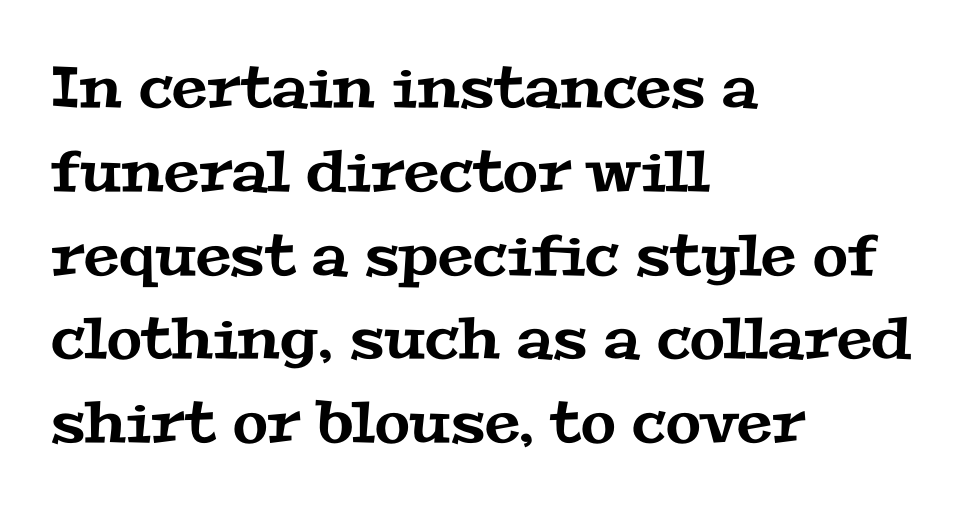
The image shows 57 px wide serif type; set left-aligned, normal line spacing (1.47x), normal letter spacing, not underlined; medium stroke contrast and a medium x-height.
